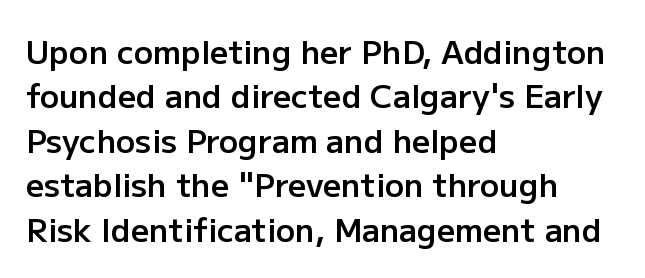
Q: Is the text bold? A: Semi-bold.
Q: Is the text italic (slanted)? A: No, it is upright.
Q: Is the typeface a serif or a sans-serif typeface? A: Sans-serif.
Q: Is the text underlined? A: No.
Q: How is the paragraph aligned? A: Left-aligned.
Q: Is the spacing between letters normal or unusually wide? A: Normal.
Q: Is the spacing between lines tight, normal or loose? A: Normal.
Q: Width (condensed, normal, or wide)? A: Normal.
Q: Stroke contrast? A: Low.
Q: x-height? A: Medium.
Q: Monospaced? A: No.
